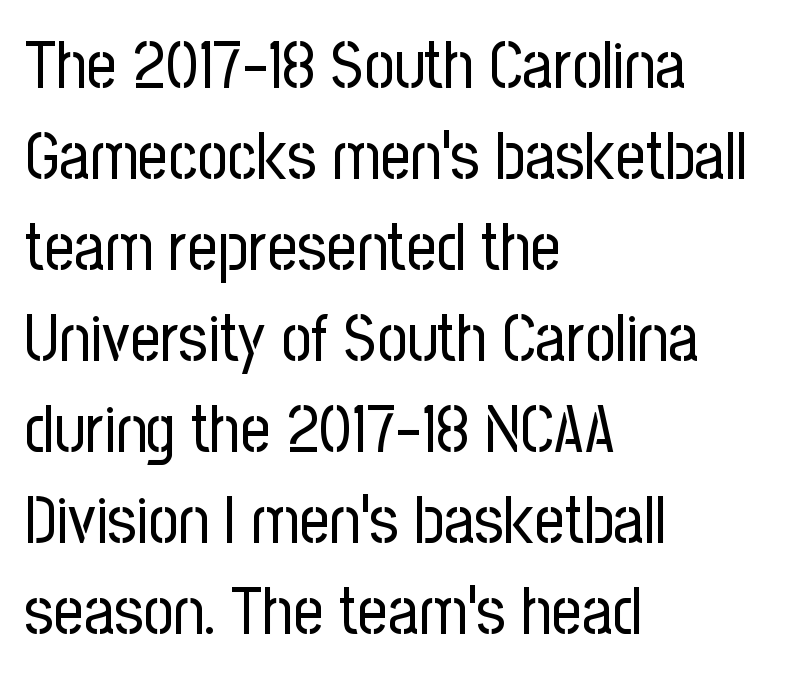
Posture: vertical. Tracking here is standard; glyphs follow each other at the usual distance. Leftover space on each line is placed entirely after the last word. Vertical stems look standard width or narrower in stroke.
